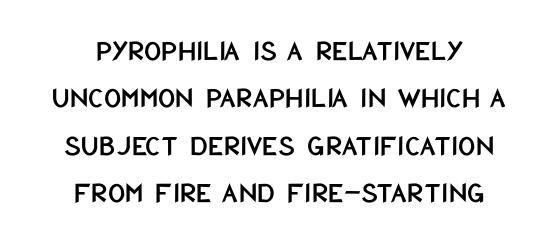
{"serif": "no", "italic": "no", "width": "condensed", "stroke_contrast": "low", "x_height": "large", "monospaced": "no", "underline": "no", "align": "center", "line_spacing": "normal", "line_spacing_ratio": 1.58, "letter_spacing": "normal", "letter_spacing_em": 0.0, "glyph_px": 30}
